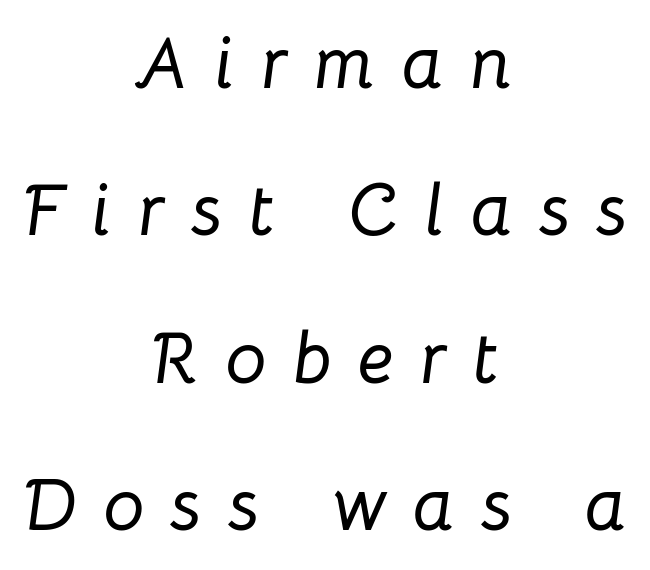
Honestly, the rows look like they've been pulled way apart. An italicized treatment has been applied to the whole sample. Words appear elongated and porous because spacing is wide. Letters rest on an invisible, unmarked baseline. If you folded the block vertically in half, each line would mirror itself in length.
